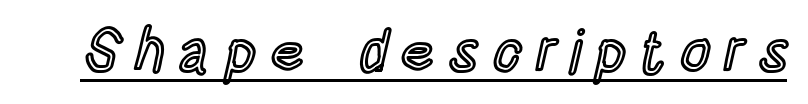
The image shows 59 px condensed type; set unusually wide letter spacing (+0.23 em), underlined; a large x-height.
